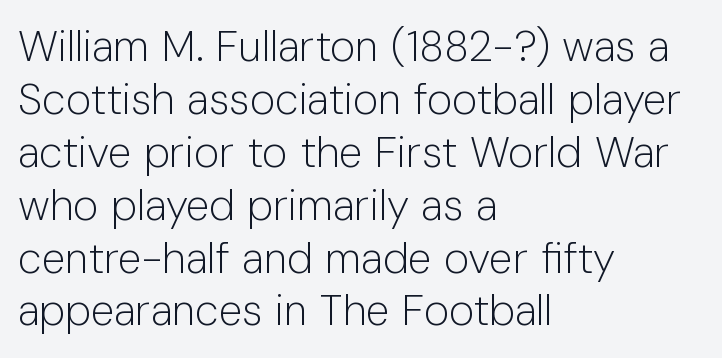
{"serif": "no", "italic": "no", "bold": "no", "weight": "light", "width": "normal", "stroke_contrast": "low", "x_height": "medium", "monospaced": "no", "underline": "no", "align": "left", "line_spacing_ratio": 1.23, "letter_spacing": "normal", "letter_spacing_em": 0.0, "glyph_px": 43}
